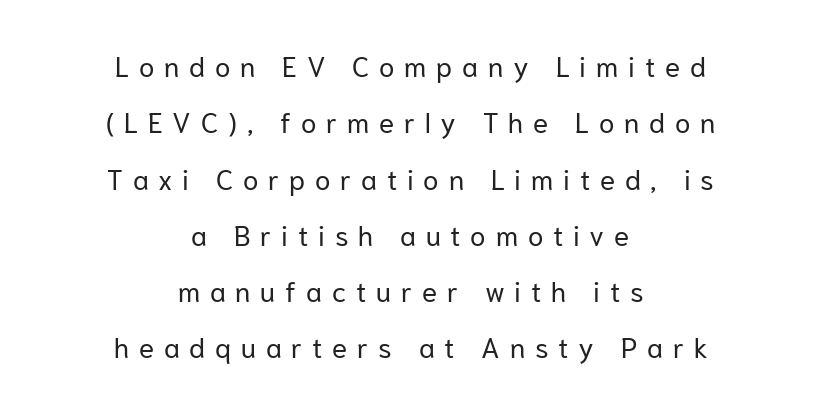
The glyphs in this specimen are sans serif. The space directly below the letters is spotless. Nope, not italic — everything's standing straight. Does the leading feel generous? Absolutely, it's lavish. Looks like regular typesetting: each glyph gets only the width it needs. Reading down the block, each line starts at a different indent, mirrored at its end.
